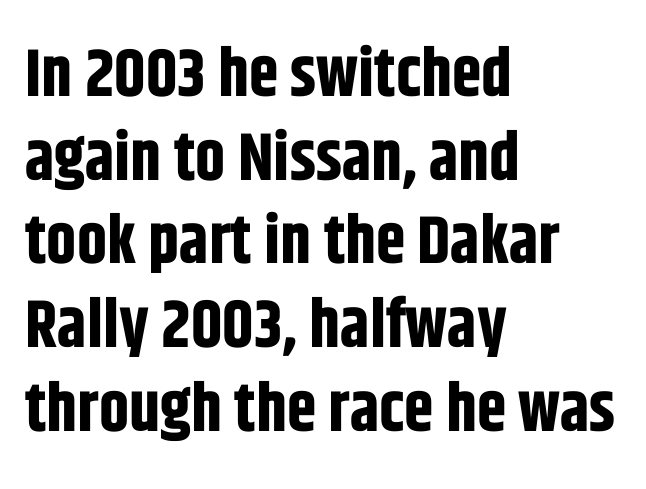
The image shows 67 px bold, condensed sans-serif type, upright; set left-aligned, normal line spacing (1.25x), normal letter spacing, not underlined; low stroke contrast and a large x-height.
